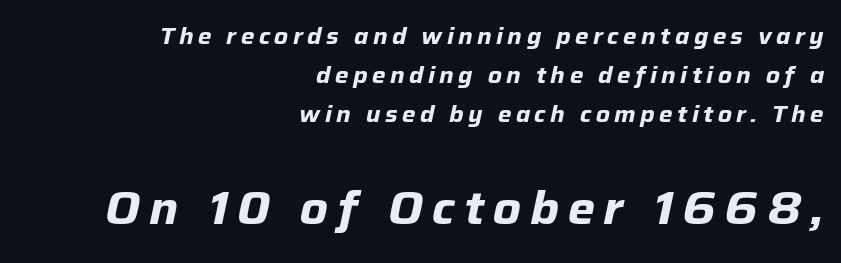
{"italic": "yes", "lean": "right", "slant_degrees": 12, "bold": "yes", "weight": "bold", "width": "normal", "stroke_contrast": "low", "x_height": "medium", "monospaced": "no", "underline": "no", "align": "right", "line_spacing": "normal", "line_spacing_ratio": 1.7, "larger_block": "second", "size_ratio": 2.0, "glyph_px": 46}
